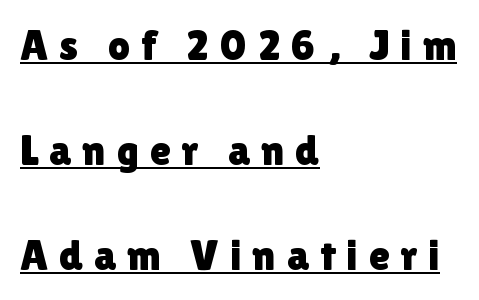
Q: Is the text italic (slanted)? A: No, it is upright.
Q: Is the typeface a serif or a sans-serif typeface? A: Sans-serif.
Q: Is the text underlined? A: Yes.
Q: How is the paragraph aligned? A: Left-aligned.
Q: Is the spacing between letters normal or unusually wide? A: Unusually wide.
Q: Is the spacing between lines tight, normal or loose? A: Loose.
Q: Width (condensed, normal, or wide)? A: Normal.
Q: x-height? A: Medium.
Q: Monospaced? A: No.
